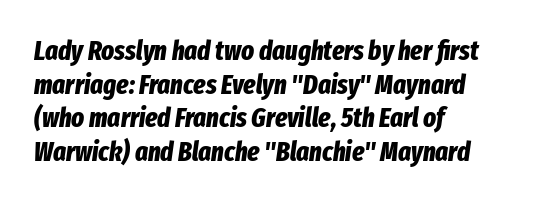
The image shows 27 px bold type, italic (leaning right); set left-aligned, normal line spacing (1.25x), normal letter spacing, not underlined.
